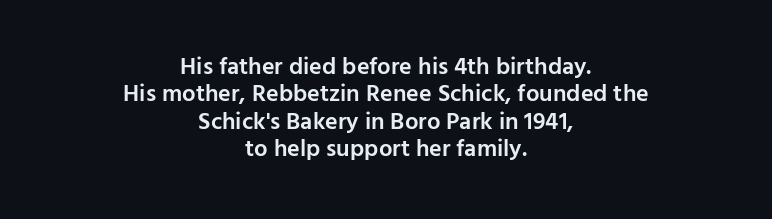
Q: Is the text bold? A: Semi-bold.
Q: Is the text italic (slanted)? A: No, it is upright.
Q: Is the text underlined? A: No.
Q: How is the paragraph aligned? A: Centered.
Q: Is the spacing between letters normal or unusually wide? A: Normal.
Q: Is the spacing between lines tight, normal or loose? A: Tight.
